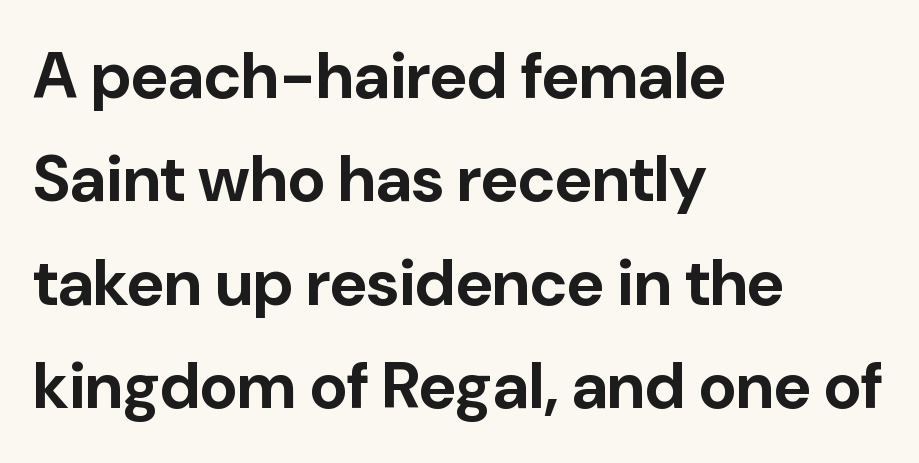
The image shows 65 px bold sans-serif type, upright; set left-aligned, normal line spacing (1.59x), normal letter spacing, not underlined; low stroke contrast and a medium x-height.
